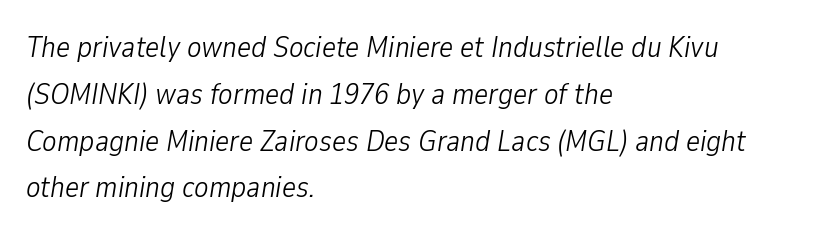
{"italic": "yes", "lean": "right", "slant_degrees": 9, "bold": "no", "weight": "light", "width": "condensed", "stroke_contrast": "low", "x_height": "medium", "monospaced": "no", "underline": "no", "align": "left", "line_spacing": "normal", "line_spacing_ratio": 1.56, "letter_spacing": "normal", "letter_spacing_em": 0.0, "glyph_px": 30}
